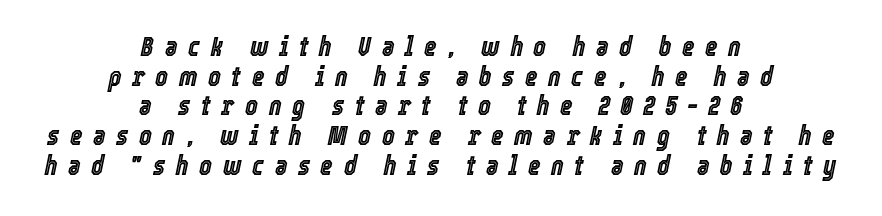
Q: Is the text italic (slanted)? A: Yes, it leans right by about 12 degrees.
Q: Is the text underlined? A: No.
Q: How is the paragraph aligned? A: Centered.
Q: Is the spacing between letters normal or unusually wide? A: Unusually wide.
Q: Is the spacing between lines tight, normal or loose? A: Tight.
